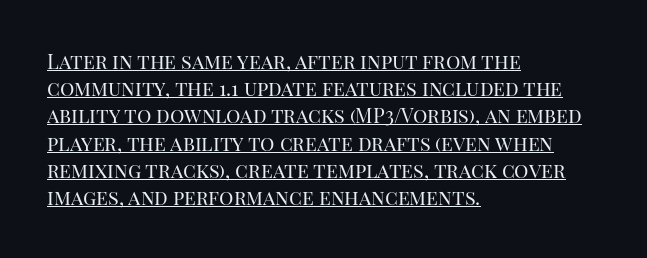
The image shows 20 px text type, upright; set left-aligned, normal line spacing (1.36x), normal letter spacing, underlined.
